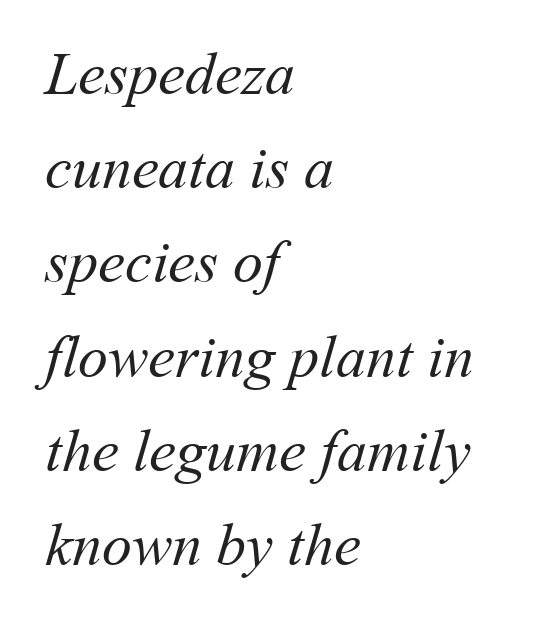
The image shows 60 px regular-weight type; set left-aligned, normal line spacing (1.57x), normal letter spacing, not underlined; medium stroke contrast and a medium x-height.
